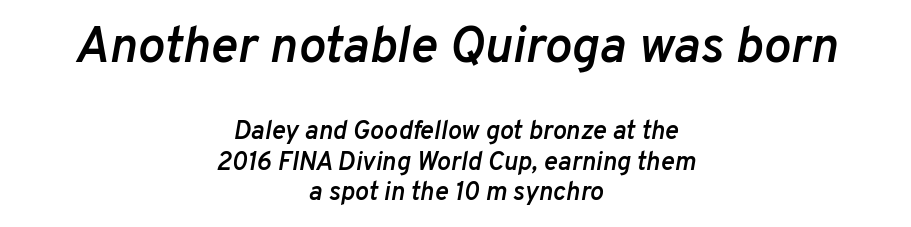
Glance below the letters and you will spot only blank space. It's the slanting kind of type. The passage shown is typed in a proportional face where columns would drift. This layout puts the oversized block above and the modest block below. Line starts and ends both wander, symmetrically.
